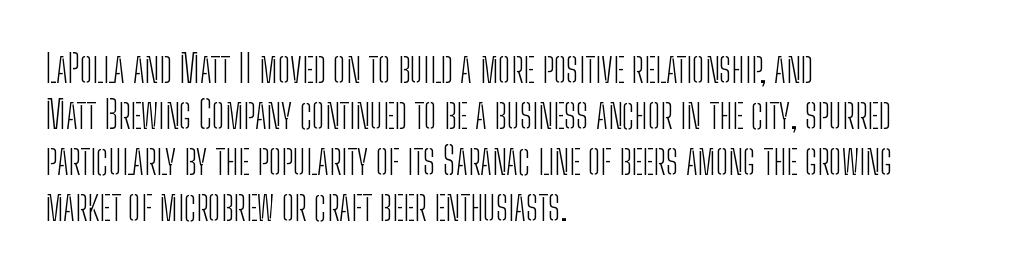
Ordinary non-slanted type is in use. The rendering uses natural spacing where letterforms have individual widths. Descender tails drop into unmarked territory. Visually the block forms a straight wall on the left and a jagged coastline on the right. This rendering leaves character spacing at its baseline value. Font category for this specimen: sans-serif.
